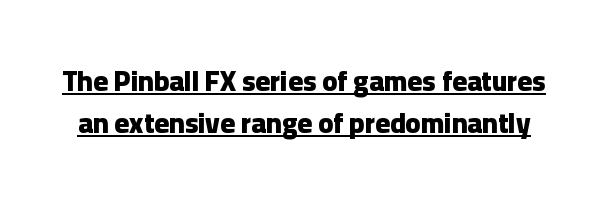
Note: no serifs on the glyphs. Is the type bold? Yes — the strokes are clearly thick and heavy. Words appear dense and cohesive because spacing is normal. The face used here is proportionally spaced, like ordinary book or web type. Baseline-to-baseline distance is the conventional proportion of letter height. Notice how the stems are strictly vertical — no italics here.
